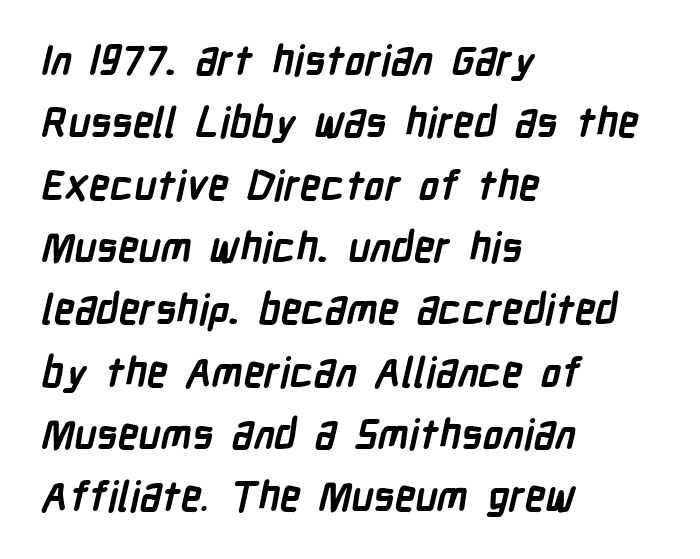
Every row of glyphs begins at an identical x-position on the left. How would I describe the line gaps? Plain and ordinary. The gap between lines stays unmarked. A full-strength bold gives these letters their thick strokes.
